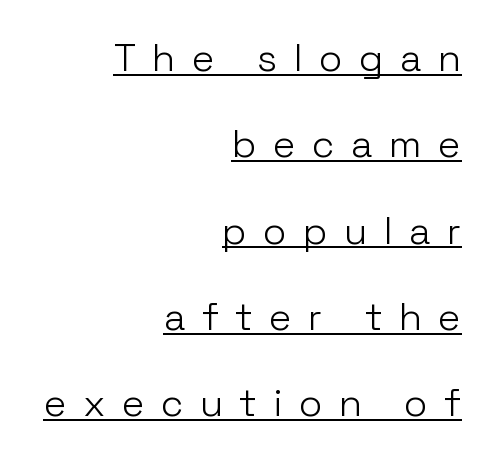
Q: Is the text bold? A: No.
Q: Is the text italic (slanted)? A: No, it is upright.
Q: Is the typeface a serif or a sans-serif typeface? A: Sans-serif.
Q: Is the text underlined? A: Yes.
Q: How is the paragraph aligned? A: Right-aligned.
Q: Is the spacing between letters normal or unusually wide? A: Unusually wide.
Q: Is the spacing between lines tight, normal or loose? A: Loose.
Q: Width (condensed, normal, or wide)? A: Normal.
Q: Stroke contrast? A: Low.
Q: x-height? A: Medium.
Q: Monospaced? A: No.
